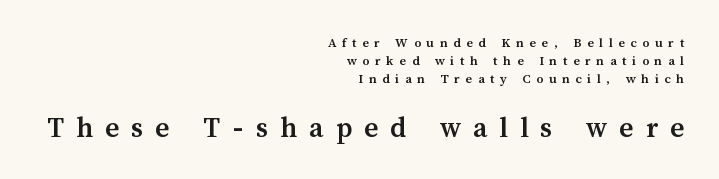
{"italic": "no", "bold": "yes", "weight": "semibold", "width": "normal", "stroke_contrast": "medium", "x_height": "medium", "monospaced": "no", "underline": "no", "align": "right", "line_spacing": "normal", "line_spacing_ratio": 1.29, "letter_spacing": "wide", "letter_spacing_em": 0.4, "larger_block": "second", "size_ratio": 2.14, "glyph_px": 30}
